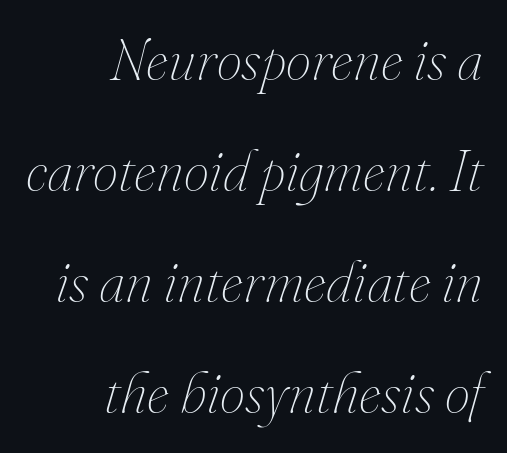
{"italic": "yes", "lean": "right", "slant_degrees": 16, "bold": "no", "weight": "thin", "width": "normal", "stroke_contrast": "medium", "x_height": "small", "monospaced": "no", "underline": "no", "align": "right", "line_spacing": "loose", "line_spacing_ratio": 1.95, "letter_spacing": "normal", "letter_spacing_em": 0.0, "glyph_px": 57}
